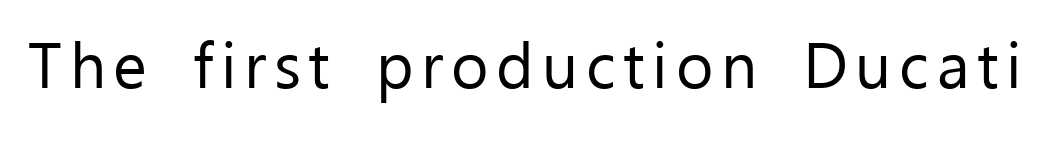
{"serif": "no", "italic": "no", "bold": "no", "weight": "regular", "width": "normal", "stroke_contrast": "low", "x_height": "medium", "monospaced": "no", "underline": "no", "glyph_px": 64}
